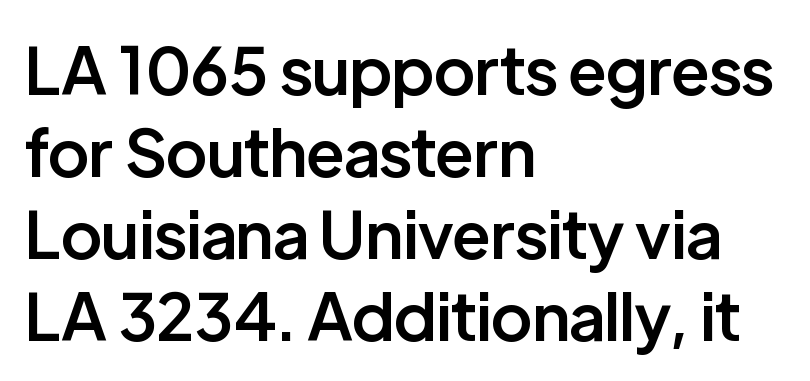
{"serif": "no", "italic": "no", "bold": "semi", "weight": "semibold", "width": "normal", "stroke_contrast": "low", "x_height": "medium", "monospaced": "no", "underline": "no", "align": "left", "line_spacing": "normal", "line_spacing_ratio": 1.26, "letter_spacing": "normal", "letter_spacing_em": 0.0, "glyph_px": 65}
